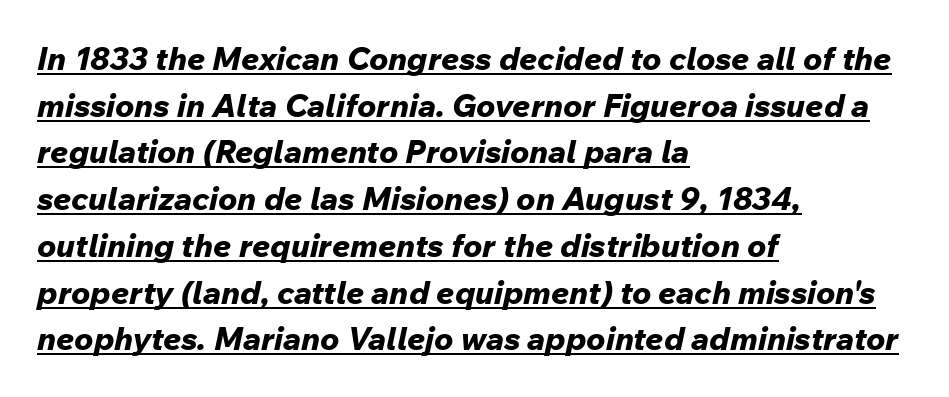
Q: Is the text bold? A: Yes.
Q: Is the text italic (slanted)? A: Yes, it leans right by about 12 degrees.
Q: Is the text underlined? A: Yes.
Q: How is the paragraph aligned? A: Left-aligned.
Q: Is the spacing between letters normal or unusually wide? A: Normal.
Q: Is the spacing between lines tight, normal or loose? A: Normal.
Q: Width (condensed, normal, or wide)? A: Normal.
Q: Stroke contrast? A: Low.
Q: x-height? A: Medium.
Q: Monospaced? A: No.
